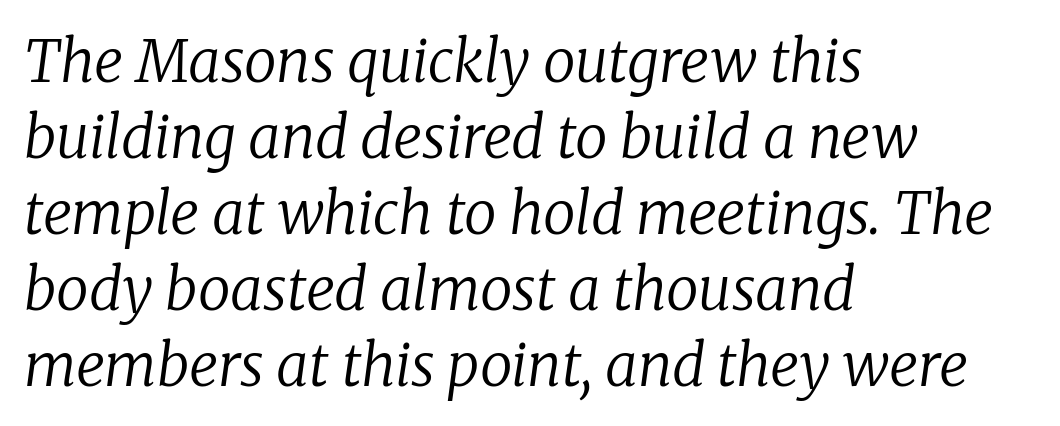
{"serif": "yes", "italic": "yes", "lean": "right", "slant_degrees": 8, "bold": "no", "weight": "regular", "width": "normal", "stroke_contrast": "low", "x_height": "medium", "monospaced": "no", "underline": "no", "align": "left", "line_spacing": "normal", "line_spacing_ratio": 1.31, "letter_spacing": "normal", "letter_spacing_em": 0.0, "glyph_px": 58}
